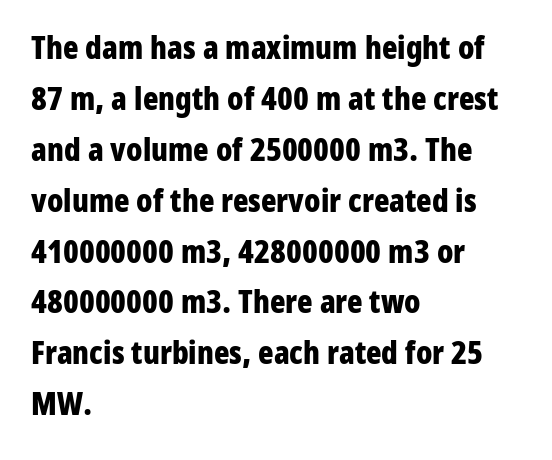
{"serif": "no", "italic": "no", "bold": "yes", "weight": "bold", "width": "condensed", "stroke_contrast": "low", "x_height": "medium", "monospaced": "no", "underline": "no", "align": "left", "line_spacing": "normal", "line_spacing_ratio": 1.59, "letter_spacing": "normal", "letter_spacing_em": 0.0, "glyph_px": 32}
